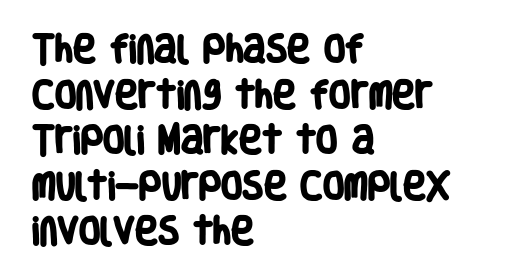
Q: Is the text bold? A: Yes.
Q: Is the typeface a serif or a sans-serif typeface? A: Sans-serif.
Q: Is the text underlined? A: No.
Q: How is the paragraph aligned? A: Left-aligned.
Q: Is the spacing between letters normal or unusually wide? A: Normal.
Q: Is the spacing between lines tight, normal or loose? A: Normal.
Q: Width (condensed, normal, or wide)? A: Condensed.
Q: Stroke contrast? A: Low.
Q: x-height? A: Large.
Q: Monospaced? A: No.
